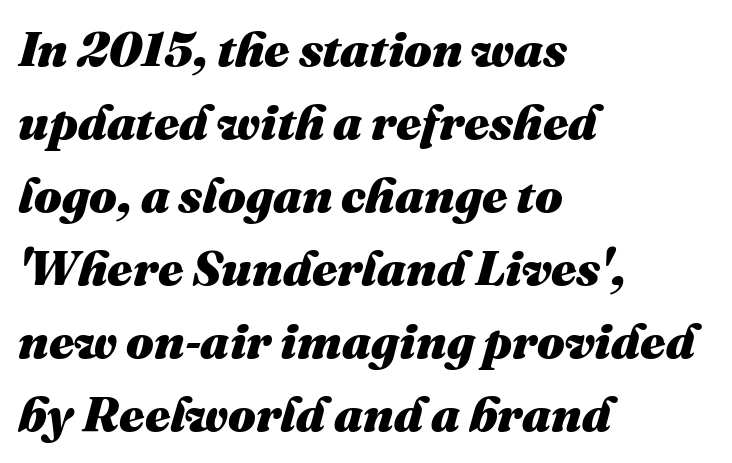
Q: Is the text bold? A: Yes.
Q: Is the text italic (slanted)? A: Yes, it leans right by about 16 degrees.
Q: Is the text underlined? A: No.
Q: How is the paragraph aligned? A: Left-aligned.
Q: Is the spacing between letters normal or unusually wide? A: Normal.
Q: Is the spacing between lines tight, normal or loose? A: Normal.
Q: Width (condensed, normal, or wide)? A: Normal.
Q: Stroke contrast? A: Medium.
Q: x-height? A: Medium.
Q: Monospaced? A: No.
